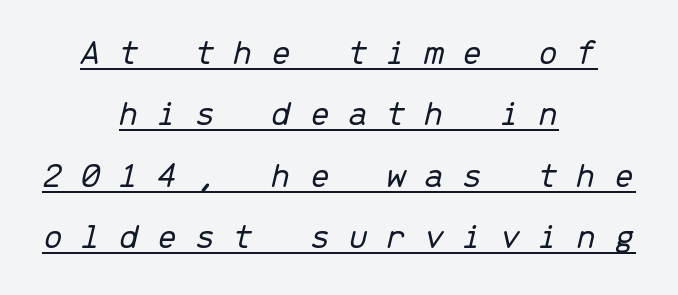
Every character sits at an angle, as italics do. Each line is balanced around a shared central axis. This sample uses expanded letter spacing, leaving extra air between glyphs. Glance below the letters and you will spot a drawn line. Compared with a typical body face, this is equally light or lighter still. You could count columns in this text — the font is strictly monospaced.
